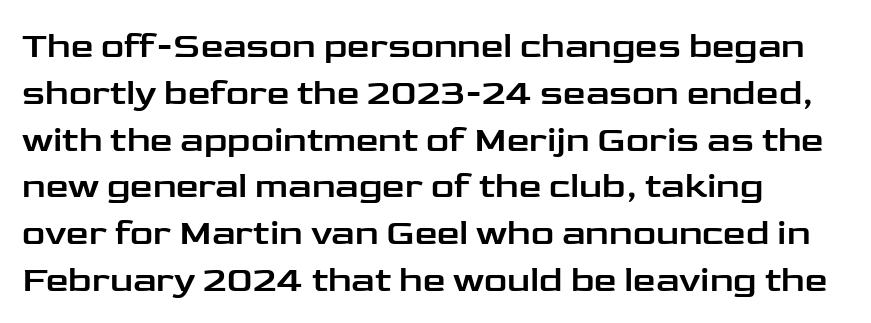
Q: Is the text italic (slanted)? A: No, it is upright.
Q: Is the typeface a serif or a sans-serif typeface? A: Sans-serif.
Q: Is the text underlined? A: No.
Q: How is the paragraph aligned? A: Left-aligned.
Q: Is the spacing between letters normal or unusually wide? A: Normal.
Q: Is the spacing between lines tight, normal or loose? A: Normal.
Q: Width (condensed, normal, or wide)? A: Wide.
Q: Stroke contrast? A: Low.
Q: x-height? A: Medium.
Q: Monospaced? A: No.
